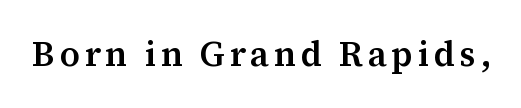
Q: Is the text bold? A: Semi-bold.
Q: Is the text italic (slanted)? A: No, it is upright.
Q: Is the typeface a serif or a sans-serif typeface? A: Serif.
Q: Is the text underlined? A: No.
Q: Width (condensed, normal, or wide)? A: Normal.
Q: Stroke contrast? A: Medium.
Q: x-height? A: Medium.
Q: Monospaced? A: No.
